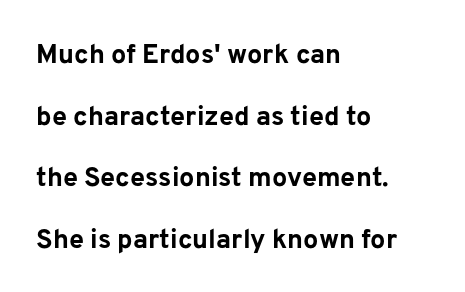
The image shows 27 px bold type, upright; set left-aligned, loose line spacing (2.28x), normal letter spacing, not underlined.
